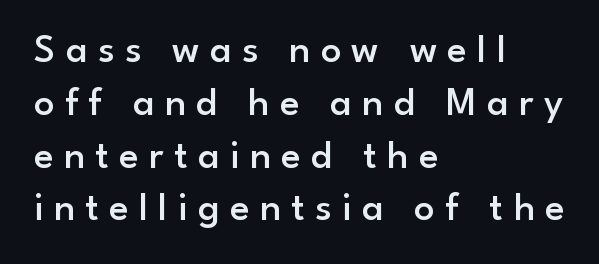
{"serif": "no", "italic": "no", "bold": "semi", "weight": "semibold", "width": "normal", "stroke_contrast": "low", "x_height": "small", "monospaced": "no", "underline": "no", "align": "left", "line_spacing": "normal", "line_spacing_ratio": 1.32, "letter_spacing": "wide", "letter_spacing_em": 0.26, "glyph_px": 40}
